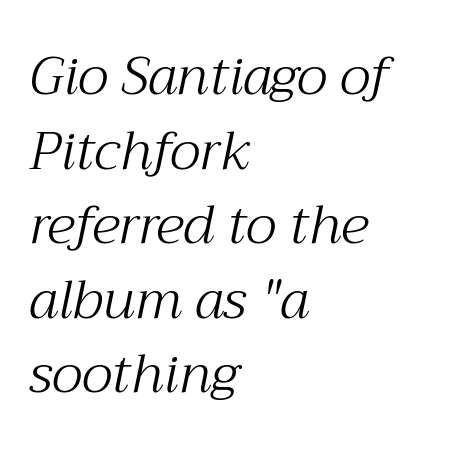
{"serif": "yes", "italic": "yes", "lean": "right", "slant_degrees": 12, "bold": "no", "weight": "light", "width": "normal", "stroke_contrast": "medium", "x_height": "medium", "monospaced": "no", "underline": "no", "align": "left", "line_spacing": "normal", "line_spacing_ratio": 1.38, "letter_spacing": "normal", "letter_spacing_em": 0.0, "glyph_px": 54}
